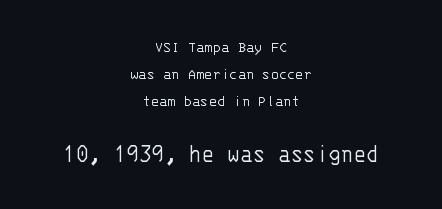
Two sizes are in play, and the larger belongs to the second block. A roman cut, with each character standing at attention. Rule under the text: the space is simply empty. Stroke thickness stays within the range of a standard reading face or lighter. Rows of type keep a routine distance in the vertical direction.
